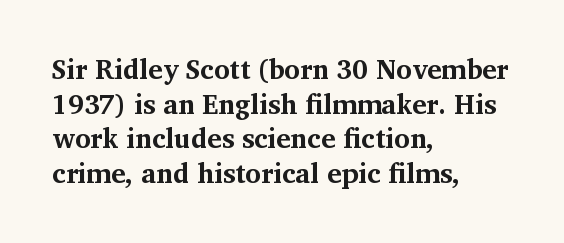
{"italic": "no", "bold": "yes", "underline": "no", "align": "left", "line_spacing": "normal", "line_spacing_ratio": 1.28, "letter_spacing": "normal", "letter_spacing_em": 0.0, "glyph_px": 27}
